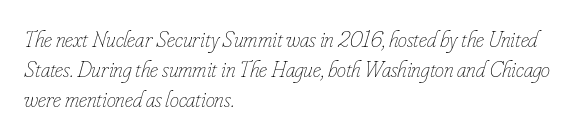
Q: Is the text bold? A: No.
Q: Is the text italic (slanted)? A: Yes, it leans right by about 16 degrees.
Q: Is the text underlined? A: No.
Q: How is the paragraph aligned? A: Left-aligned.
Q: Is the spacing between letters normal or unusually wide? A: Normal.
Q: Is the spacing between lines tight, normal or loose? A: Normal.
